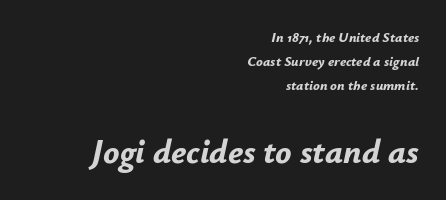
Q: Is the text bold? A: Yes.
Q: Is the text italic (slanted)? A: Yes, it leans right by about 12 degrees.
Q: Is the text underlined? A: No.
Q: How is the paragraph aligned? A: Right-aligned.
Q: Is the spacing between letters normal or unusually wide? A: Normal.
Q: Which block of text is set in a larger size, the first (top) or the second (bottom)? A: The second (bottom) one.
Q: Width (condensed, normal, or wide)? A: Normal.
Q: Stroke contrast? A: Low.
Q: x-height? A: Small.
Q: Monospaced? A: No.
